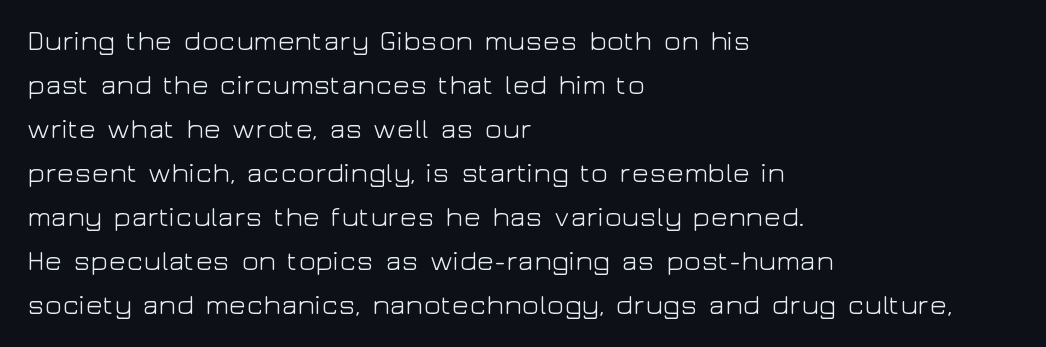
On a weight scale, this lands at 450 or below. Successive baselines arrive at the customary interval. In terms of letterspacing, this is plain default setting. Horizontal alignment here is leftward, the default for most running prose. The typography opts for an upright posture over an oblique one.
